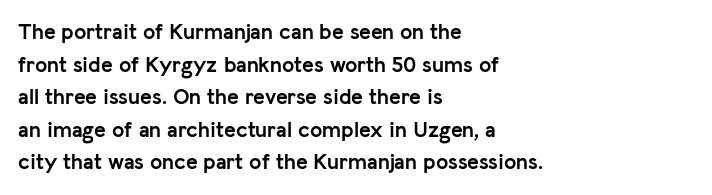
The letters stand straight up with perfectly vertical stems. Vertical spacing — default. Beneath every word, the page is bare. Typeset ragged right — the left edge is the straight one.
